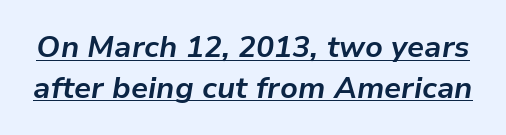
If you drew a line through each stem, it would be angled. Character widths vary here, with narrow letters taking less room than wide ones. Every word sits above its own underline. Observe the ordinary spacing: letters are neighbours, not strangers.
